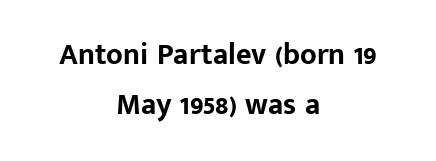
The image shows 30 px bold sans-serif type, upright; set centered, normal line spacing (1.68x), normal letter spacing, not underlined; low stroke contrast and a medium x-height.
